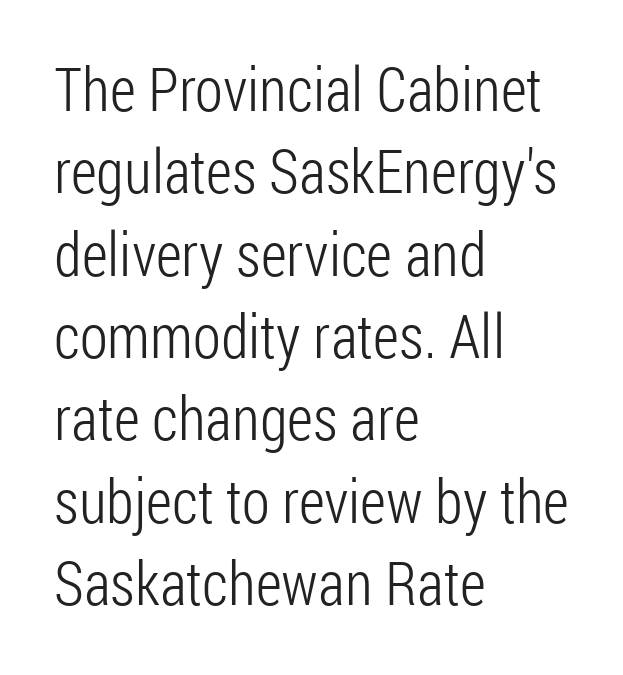
{"serif": "no", "italic": "no", "bold": "no", "weight": "light", "width": "condensed", "stroke_contrast": "low", "x_height": "medium", "monospaced": "no", "underline": "no", "align": "left", "line_spacing": "normal", "line_spacing_ratio": 1.35, "letter_spacing": "normal", "letter_spacing_em": 0.0, "glyph_px": 61}
